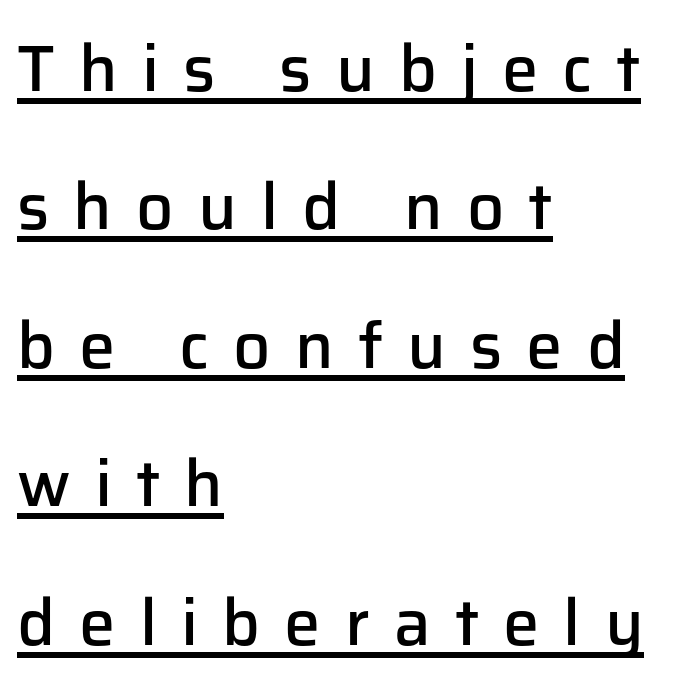
Teacher's note: observe the even left margin — that is flush-left alignment. Here the designer chose a conventional face with non-uniform glyph widths. The face used here is a sans, in the tradition of grotesques and geometrics. A typesetter would mark this as roman, not italic.
